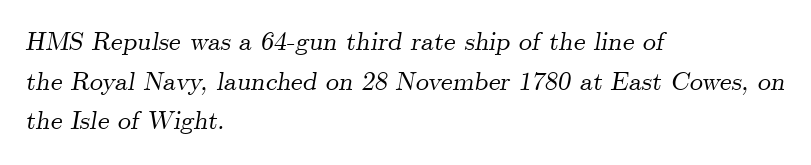
Q: Is the text italic (slanted)? A: Yes, it leans right by about 9 degrees.
Q: Is the text underlined? A: No.
Q: How is the paragraph aligned? A: Left-aligned.
Q: Is the spacing between letters normal or unusually wide? A: Normal.
Q: Is the spacing between lines tight, normal or loose? A: Normal.
